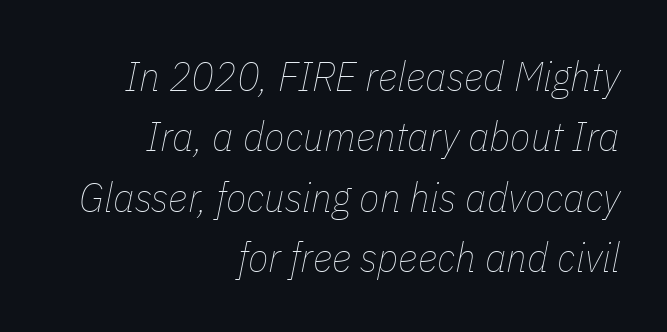
Q: Is the text bold? A: No.
Q: Is the text italic (slanted)? A: Yes, it leans right by about 11 degrees.
Q: Is the text underlined? A: No.
Q: How is the paragraph aligned? A: Right-aligned.
Q: Is the spacing between letters normal or unusually wide? A: Normal.
Q: Is the spacing between lines tight, normal or loose? A: Normal.
Q: Width (condensed, normal, or wide)? A: Condensed.
Q: Stroke contrast? A: Low.
Q: x-height? A: Medium.
Q: Monospaced? A: No.
